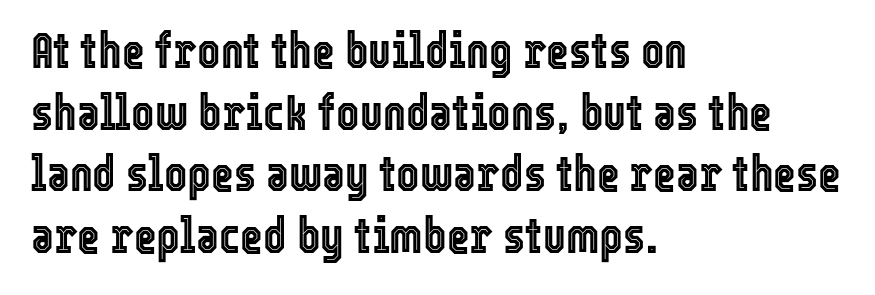
The image shows 49 px condensed type, upright; set left-aligned, normal line spacing (1.26x), normal letter spacing, not underlined; a medium x-height.
